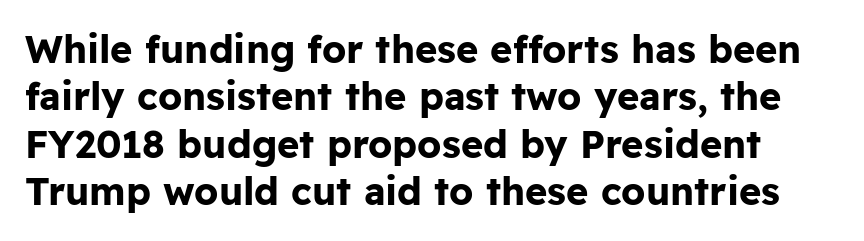
The image shows 38 px bold sans-serif type, upright; set normal line spacing (1.25x), normal letter spacing, not underlined; low stroke contrast and a medium x-height.
